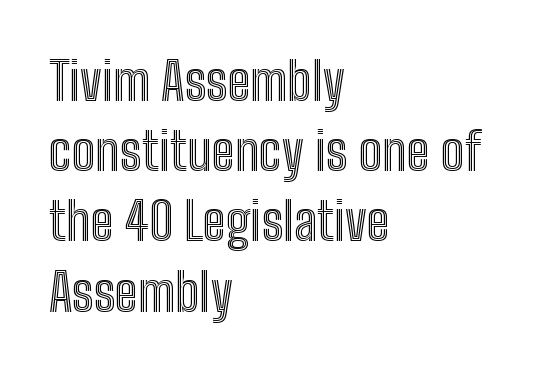
Q: Is the text italic (slanted)? A: No, it is upright.
Q: Is the text underlined? A: No.
Q: How is the paragraph aligned? A: Left-aligned.
Q: Is the spacing between letters normal or unusually wide? A: Normal.
Q: Is the spacing between lines tight, normal or loose? A: Normal.
Q: Width (condensed, normal, or wide)? A: Condensed.
Q: x-height? A: Medium.
Q: Monospaced? A: No.
